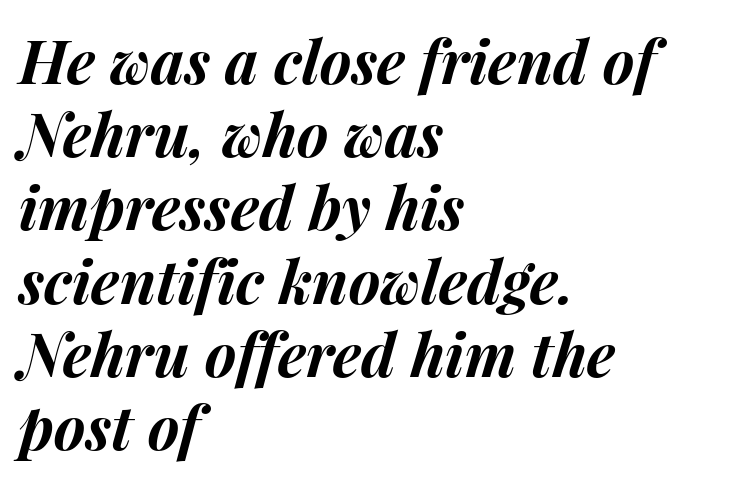
{"italic": "yes", "lean": "right", "slant_degrees": 15, "bold": "yes", "weight": "bold", "width": "normal", "stroke_contrast": "medium", "x_height": "medium", "monospaced": "no", "underline": "no", "align": "left", "line_spacing_ratio": 1.22, "letter_spacing": "normal", "letter_spacing_em": 0.0, "glyph_px": 60}
